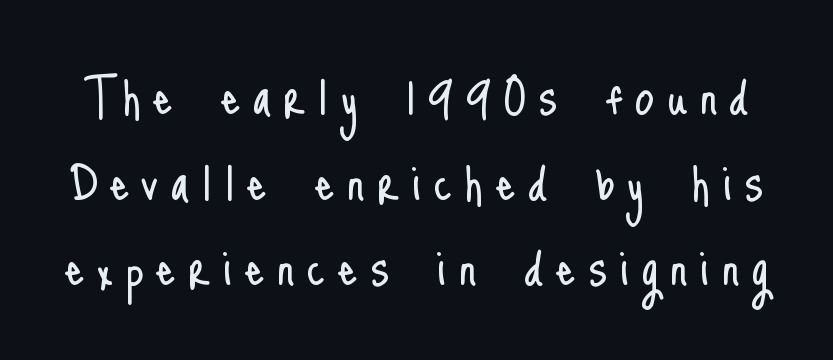
Q: Is the text bold? A: No.
Q: Is the text italic (slanted)? A: No, it is upright.
Q: Is the typeface a serif or a sans-serif typeface? A: Sans-serif.
Q: Is the text underlined? A: No.
Q: Is the spacing between letters normal or unusually wide? A: Unusually wide.
Q: Is the spacing between lines tight, normal or loose? A: Normal.
Q: Width (condensed, normal, or wide)? A: Condensed.
Q: Stroke contrast? A: Low.
Q: x-height? A: Small.
Q: Monospaced? A: No.
